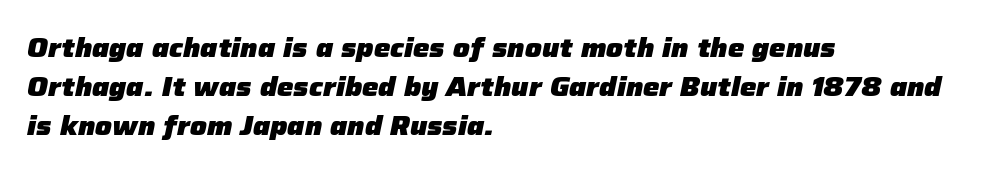
Q: Is the text bold? A: Yes.
Q: Is the text italic (slanted)? A: Yes, it leans right by about 12 degrees.
Q: Is the text underlined? A: No.
Q: How is the paragraph aligned? A: Left-aligned.
Q: Is the spacing between letters normal or unusually wide? A: Normal.
Q: Is the spacing between lines tight, normal or loose? A: Normal.
